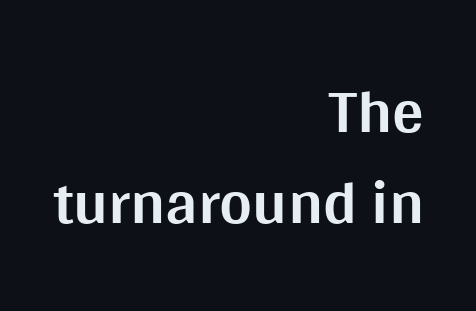
Caption: multi-line text, flush right, ragged left. On the weight axis this lands at bold, roughly 700. Normally led — the rows are evenly, conventionally spaced. What kind of face is this? One without serifs — a sans. Nope, not italic — everything's standing straight. Nobody touched the tracking dial on this one.
